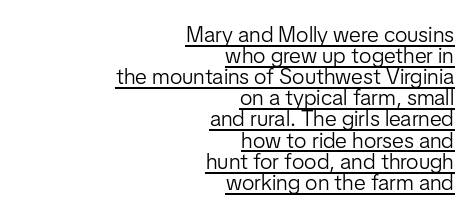
{"italic": "no", "bold": "no", "underline": "yes", "align": "right", "line_spacing": "tight", "line_spacing_ratio": 0.96, "letter_spacing": "normal", "letter_spacing_em": 0.0, "glyph_px": 22}
